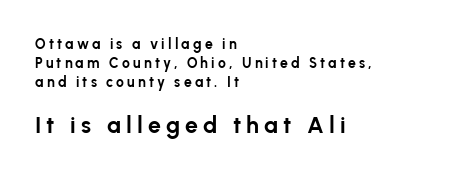
{"italic": "no", "bold": "yes", "underline": "no", "align": "left", "line_spacing": "normal", "line_spacing_ratio": 1.37, "letter_spacing": "wide", "letter_spacing_em": 0.22, "larger_block": "second", "size_ratio": 1.64, "glyph_px": 23}
